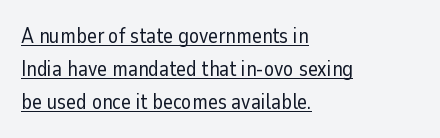
Q: Is the text bold? A: No.
Q: Is the text italic (slanted)? A: No, it is upright.
Q: Is the text underlined? A: Yes.
Q: How is the paragraph aligned? A: Left-aligned.
Q: Is the spacing between letters normal or unusually wide? A: Normal.
Q: Is the spacing between lines tight, normal or loose? A: Normal.
